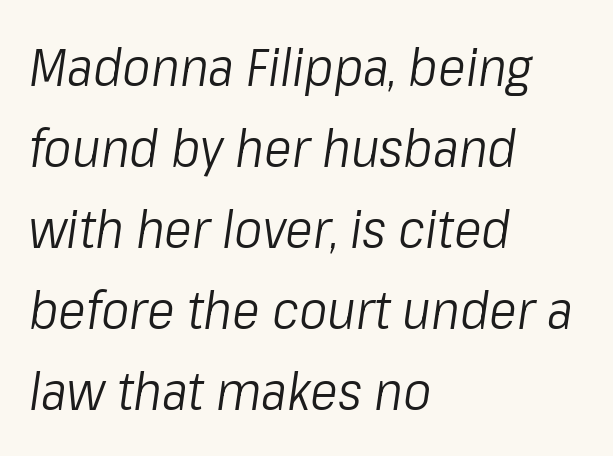
Teacher's note: observe the even left margin — that is flush-left alignment. Spacing verdict: proportional, widths tailored to each character. You could call the tracking neutral — neither tight nor loose. Any mark beneath the type? The region is blank. This is oblique type, the kind used for emphasis or titles.
